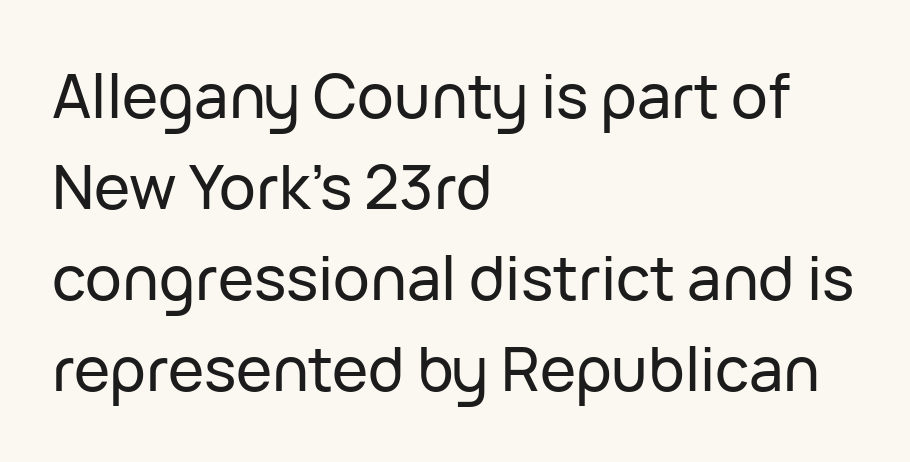
Q: Is the text italic (slanted)? A: No, it is upright.
Q: Is the typeface a serif or a sans-serif typeface? A: Sans-serif.
Q: Is the text underlined? A: No.
Q: How is the paragraph aligned? A: Left-aligned.
Q: Is the spacing between letters normal or unusually wide? A: Normal.
Q: Is the spacing between lines tight, normal or loose? A: Normal.
Q: Width (condensed, normal, or wide)? A: Normal.
Q: Stroke contrast? A: Low.
Q: x-height? A: Medium.
Q: Monospaced? A: No.
